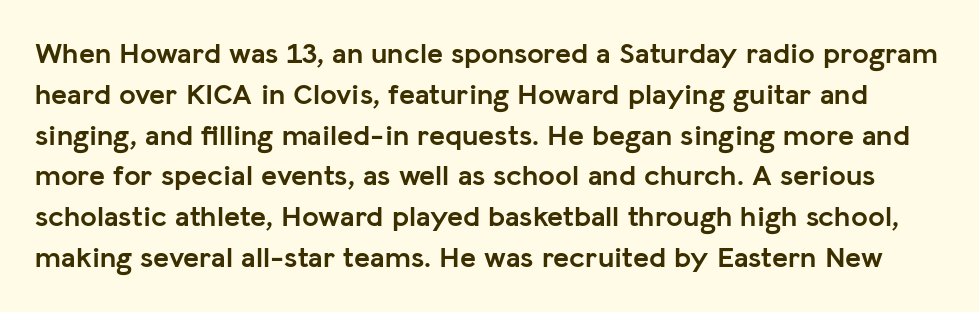
Stroke thickness is high; the sample reads as a true bold. The face used here is proportionally spaced, like ordinary book or web type. This sample keeps an unexceptional amount of space between lines. Decoration check: the copy has no underline.
